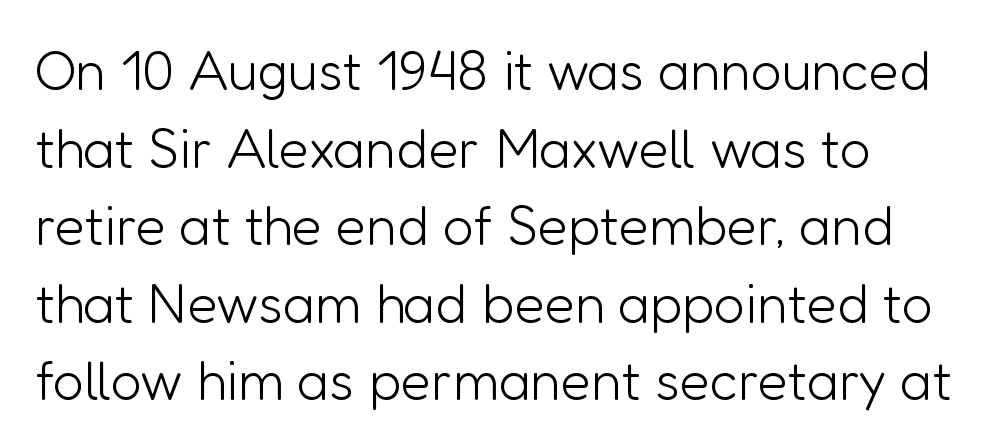
A quiet, ordinary-to-light weight characterises the typeface. Varying glyph widths throughout — classic text-font behaviour. The rendering keeps characters at their native spacing. Baseline-to-baseline distance is the conventional proportion of letter height.
